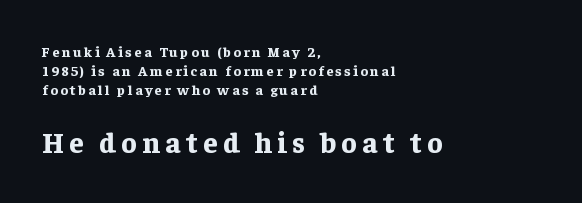
The image shows 29 px bold serif type, upright; set left-aligned, normal line spacing (1.36x), not underlined; the second (bottom) block is 2.07x larger; low stroke contrast and a medium x-height.
